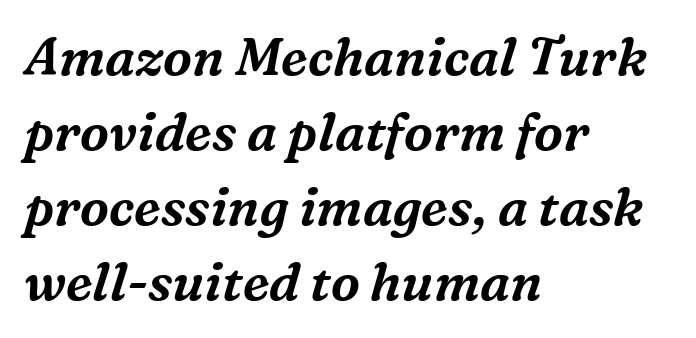
The image shows 52 px serif type, italic (leaning right); set left-aligned, normal line spacing (1.44x), normal letter spacing, not underlined; medium stroke contrast and a medium x-height.
